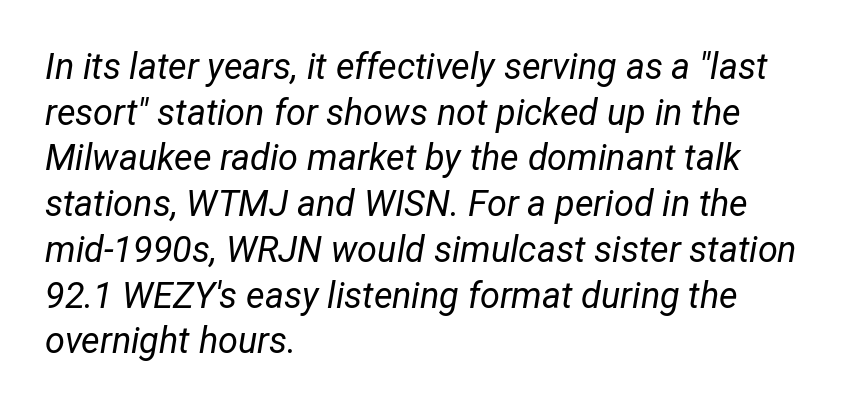
The letters advance in unequal steps, a hallmark of proportional type. The letterforms sit shoulder to shoulder at normal distance. Caption: multi-line text, flush left, ragged right. These glyphs show unthickened strokes, regular width or finer. The space directly below the letters is spotless. Vertically, the passage feels balanced, rows spaced as you'd expect.
